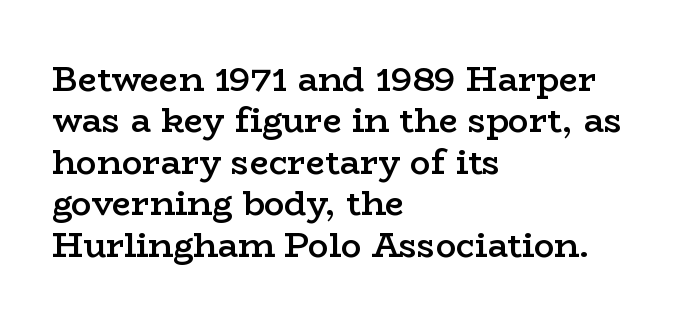
The image shows 34 px semibold, wide serif type, upright; set left-aligned, line spacing 1.22x, normal letter spacing, not underlined; low stroke contrast and a medium x-height.
